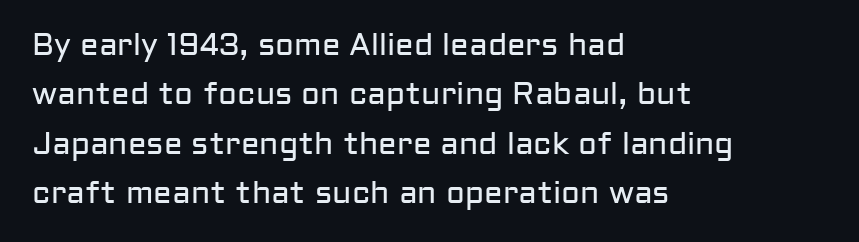
{"serif": "no", "italic": "no", "bold": "no", "weight": "regular", "width": "normal", "stroke_contrast": "low", "x_height": "medium", "monospaced": "no", "underline": "no", "align": "left", "line_spacing": "normal", "line_spacing_ratio": 1.59, "letter_spacing": "normal", "letter_spacing_em": 0.0, "glyph_px": 31}
